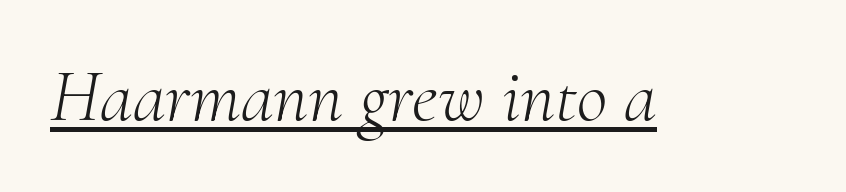
The image shows 75 px light serif type, italic (leaning right); set normal letter spacing, underlined; medium stroke contrast and a small x-height.
